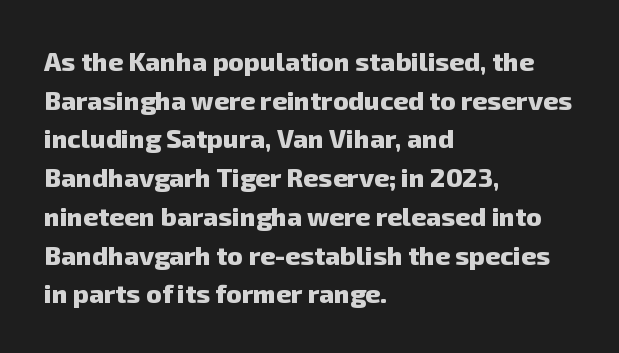
The string is rendered with underlining switched off. Caption: bold face, heavy strokes. The rendering uses a moderate line-height, typical for paragraphs. The gaps between neighbouring characters are ordinary and unremarkable. Every row of glyphs begins at an identical x-position on the left.
